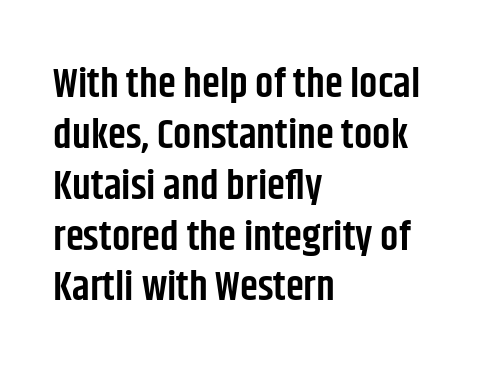
Letter spacing: default. The passage shown is not underscored anywhere. A fair bit of extra ink — the face is semibold, not bold. The type family on display is of the sans-serif kind. Characters remain perfectly vertical along every line.
